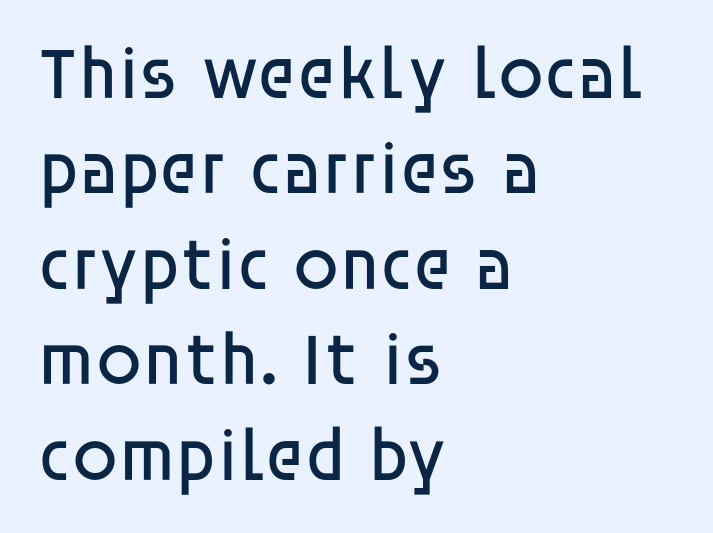
Character widths vary here, with narrow letters taking less room than wide ones. The letters look calm and open, with moderate or lighter stems. Here the glyphs are tracked normally, forming tight word shapes. The specimen reads as upright at a glance. Clear beneath every line of the passage.
